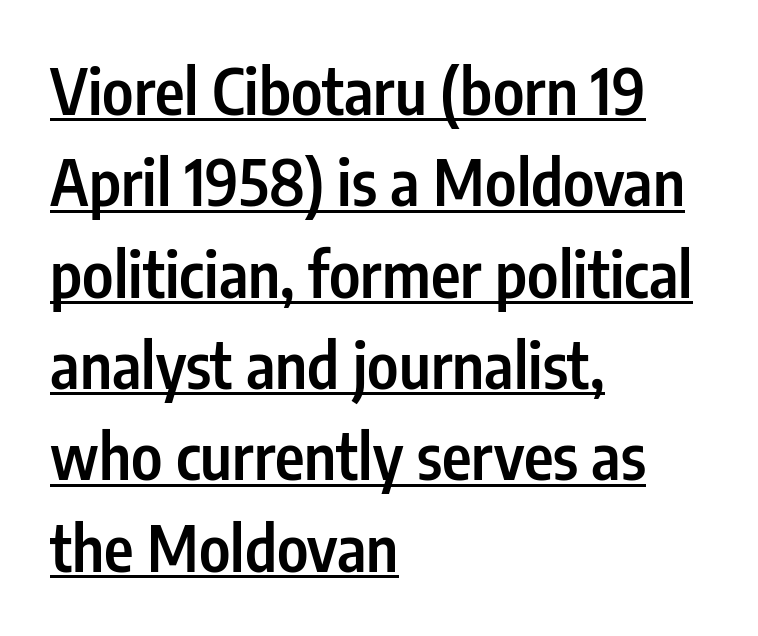
Words appear dense and cohesive because spacing is normal. Summary of vertical rhythm: regular, with standard interline spacing. Unlike a traditional serif, this face leaves its strokes unadorned. In CSS terms this would be text-align: left.
